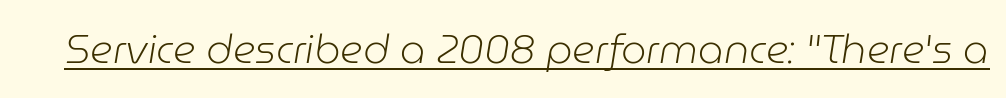
This rendering leaves character spacing at its baseline value. The rendering uses natural spacing where letterforms have individual widths. Designer's note — italics engaged. Weight: not bold — regular or lighter.
